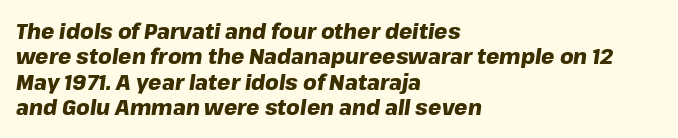
Q: Is the text bold? A: Yes.
Q: Is the text italic (slanted)? A: Yes, it leans right by about 8 degrees.
Q: Is the text underlined? A: No.
Q: How is the paragraph aligned? A: Left-aligned.
Q: Is the spacing between letters normal or unusually wide? A: Normal.
